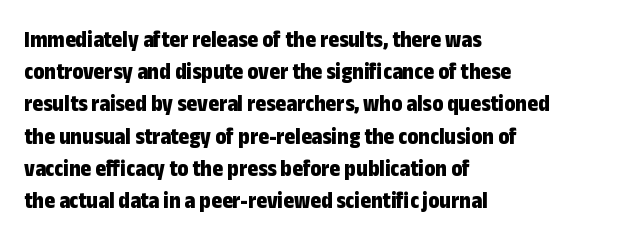
Q: Is the text bold? A: Yes.
Q: Is the text italic (slanted)? A: No, it is upright.
Q: Is the text underlined? A: No.
Q: How is the paragraph aligned? A: Left-aligned.
Q: Is the spacing between letters normal or unusually wide? A: Normal.
Q: Is the spacing between lines tight, normal or loose? A: Normal.
